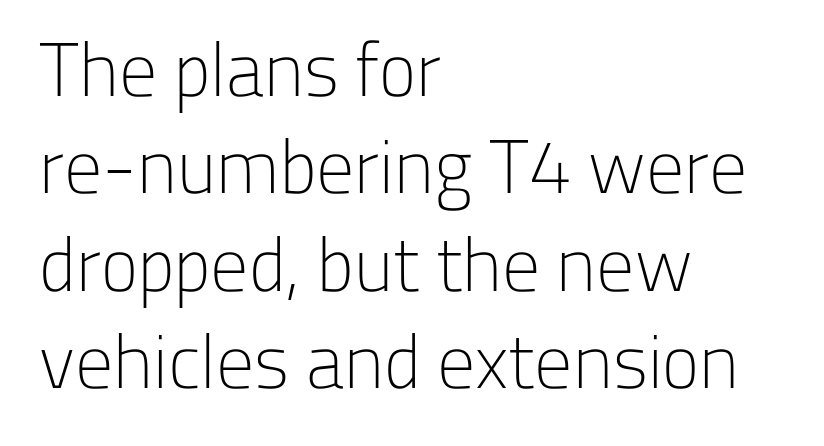
The image shows 76 px light sans-serif type, upright; set left-aligned, normal line spacing (1.28x), normal letter spacing, not underlined; low stroke contrast and a medium x-height.
